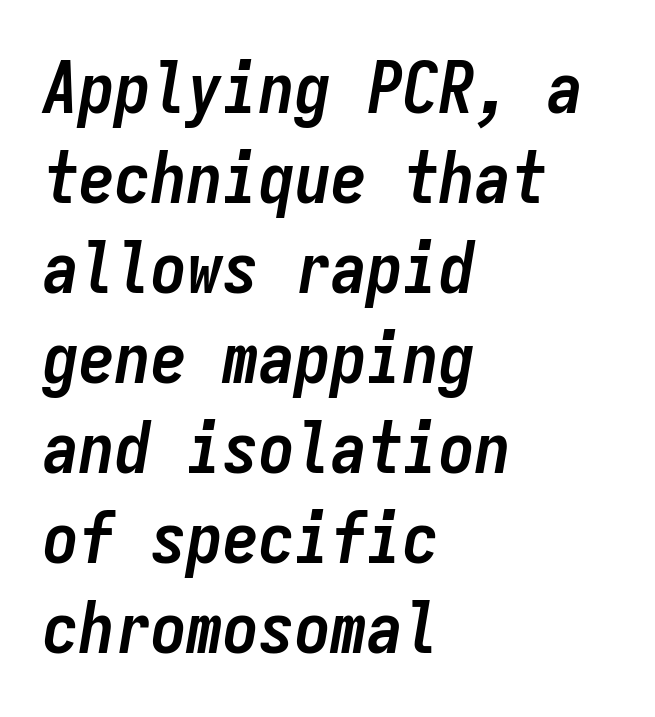
{"italic": "yes", "lean": "right", "slant_degrees": 9, "bold": "yes", "weight": "semibold", "width": "condensed", "stroke_contrast": "low", "x_height": "medium", "monospaced": "yes", "underline": "no", "align": "left", "line_spacing": "normal", "line_spacing_ratio": 1.25, "letter_spacing": "normal", "letter_spacing_em": 0.0, "glyph_px": 72}
